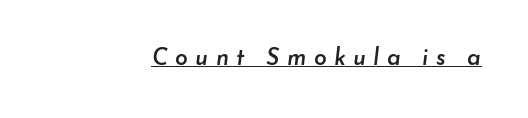
The image shows 23 px text type, italic (leaning right); set unusually wide letter spacing (+0.32 em), underlined.
